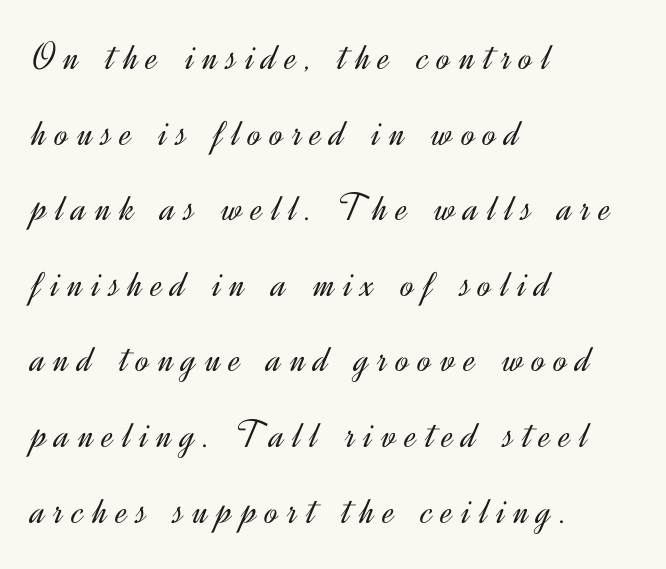
The image shows 40 px light sans-serif type; set left-aligned, line spacing 1.89x, unusually wide letter spacing (+0.22 em), not underlined; a small x-height.
